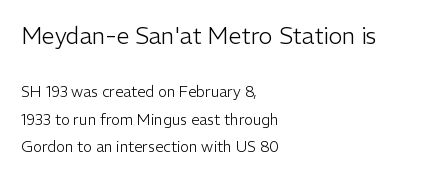
The image shows 23 px text type, upright; set left-aligned, line spacing 1.85x, normal letter spacing, not underlined; the first (top) block is 1.53x larger.
